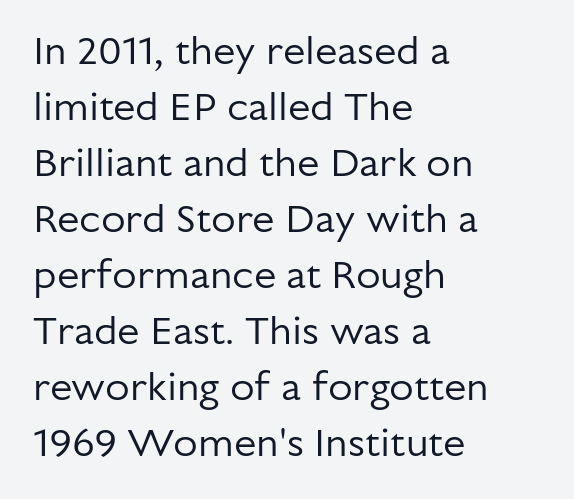
I'd call this a sans setting — the letters go barefoot. You could call the tracking neutral — neither tight nor loose. No letter is thick-stroked: the sample isn't bold. These lines were composed using upright roman letters. Caption: multi-line text, flush left, ragged right. These lines sit exactly where default settings would place them.
